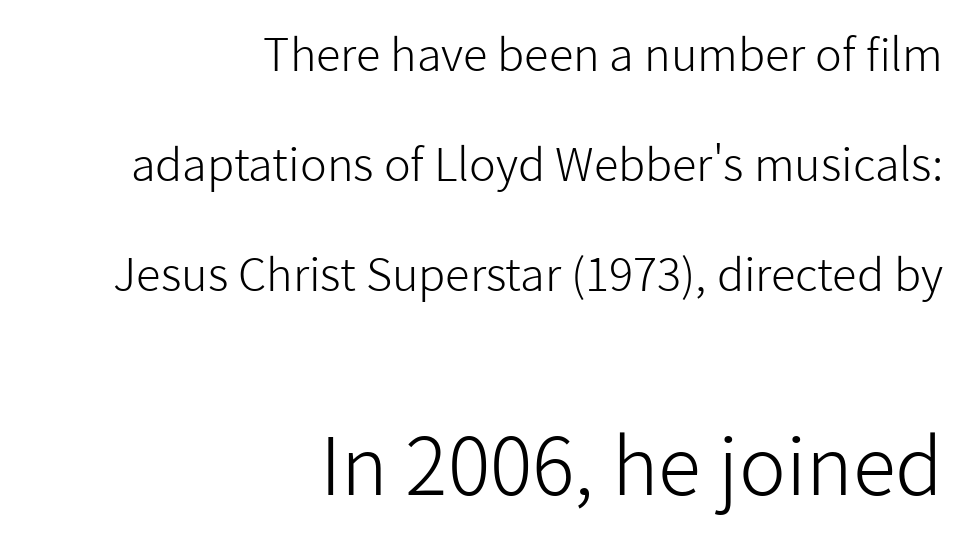
The area under the type is left untouched. Is this a fixed-width face? No — the glyphs have proportional, varying widths. The more generous point size was reserved for the lower chunk. The typeface has the unassuming heft of standard copy or less. In terms of letterform style, serifs are entirely absent. Students, observe: this is what heavily led, spacious text looks like.
